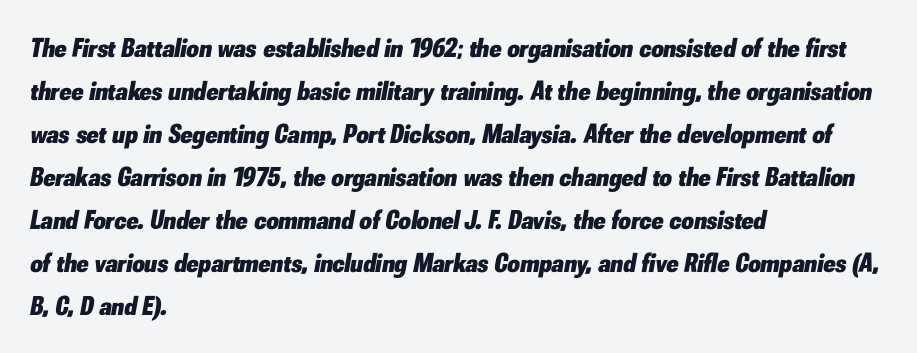
{"italic": "yes", "lean": "right", "slant_degrees": 10, "bold": "yes", "underline": "no", "align": "left", "line_spacing": "normal", "line_spacing_ratio": 1.59, "letter_spacing": "normal", "letter_spacing_em": 0.0, "glyph_px": 27}
